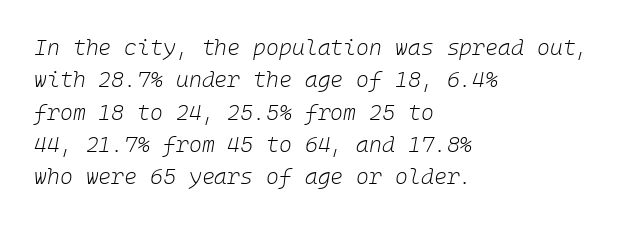
The image shows 22 px text type, italic (leaning right); set left-aligned, normal line spacing (1.47x), normal letter spacing, not underlined.
